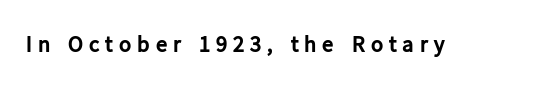
These words are printed bold, with thick strokes throughout. The rendering inserts visible extra space after every character. Nobody drew a line under any word here. The letters stand upright; this is a roman face.
